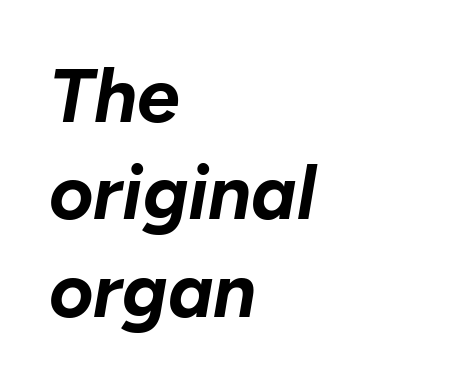
Q: Is the text bold? A: Yes.
Q: Is the text italic (slanted)? A: Yes, it leans right by about 10 degrees.
Q: Is the text underlined? A: No.
Q: How is the paragraph aligned? A: Left-aligned.
Q: Is the spacing between letters normal or unusually wide? A: Normal.
Q: Is the spacing between lines tight, normal or loose? A: Normal.
Q: Width (condensed, normal, or wide)? A: Normal.
Q: Stroke contrast? A: Low.
Q: x-height? A: Medium.
Q: Monospaced? A: No.
